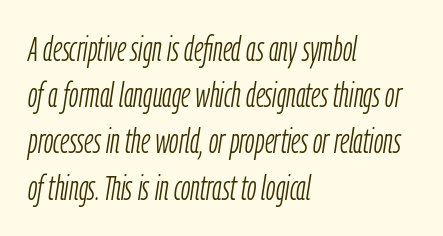
Q: Is the text bold? A: No.
Q: Is the text italic (slanted)? A: Yes, it leans right by about 9 degrees.
Q: Is the text underlined? A: No.
Q: How is the paragraph aligned? A: Left-aligned.
Q: Is the spacing between letters normal or unusually wide? A: Normal.
Q: Is the spacing between lines tight, normal or loose? A: Normal.
Q: Width (condensed, normal, or wide)? A: Condensed.
Q: Stroke contrast? A: Low.
Q: x-height? A: Medium.
Q: Monospaced? A: No.
